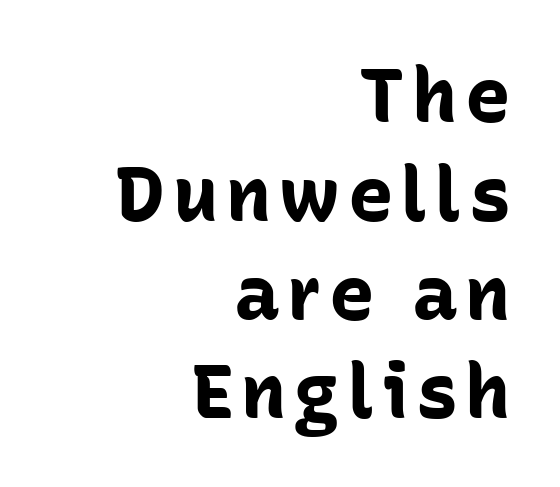
Clear beneath every line of the passage. Think of a printed novel: that variable character pitch is what you see here. Grotesque or geometric, the face here clearly has no serifs. Nope, not italic — everything's standing straight. Line ends are locked; line starts wander. The passage shown is emphatically bold.
